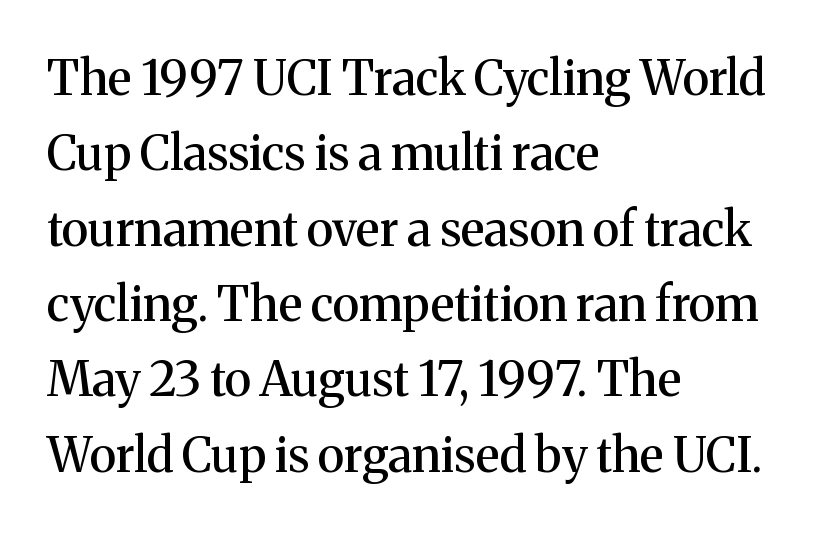
{"serif": "yes", "italic": "no", "width": "normal", "stroke_contrast": "medium", "x_height": "medium", "monospaced": "no", "underline": "no", "align": "left", "line_spacing": "normal", "line_spacing_ratio": 1.57, "letter_spacing": "normal", "letter_spacing_em": 0.0, "glyph_px": 48}
